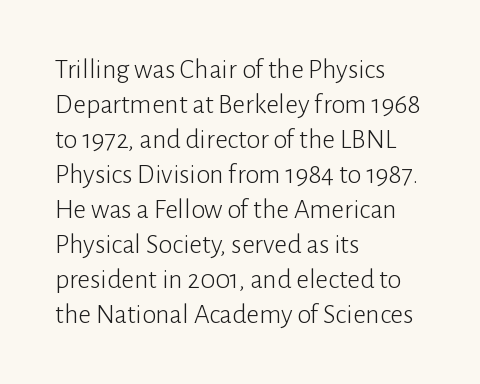
Q: Is the text bold? A: No.
Q: Is the text italic (slanted)? A: No, it is upright.
Q: Is the typeface a serif or a sans-serif typeface? A: Sans-serif.
Q: Is the text underlined? A: No.
Q: How is the paragraph aligned? A: Left-aligned.
Q: Is the spacing between letters normal or unusually wide? A: Normal.
Q: Is the spacing between lines tight, normal or loose? A: Normal.
Q: Width (condensed, normal, or wide)? A: Normal.
Q: Stroke contrast? A: Low.
Q: x-height? A: Medium.
Q: Monospaced? A: No.
